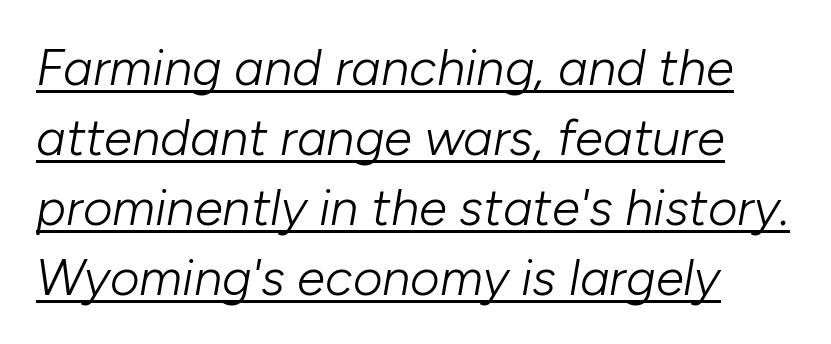
The image shows 51 px light type, italic (leaning right); set normal line spacing (1.37x), normal letter spacing, underlined; low stroke contrast and a medium x-height.
